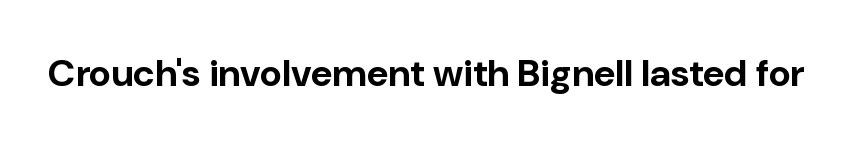
Q: Is the text bold? A: Yes.
Q: Is the text italic (slanted)? A: No, it is upright.
Q: Is the typeface a serif or a sans-serif typeface? A: Sans-serif.
Q: Is the text underlined? A: No.
Q: Is the spacing between letters normal or unusually wide? A: Normal.
Q: Width (condensed, normal, or wide)? A: Normal.
Q: Stroke contrast? A: Low.
Q: x-height? A: Medium.
Q: Monospaced? A: No.
